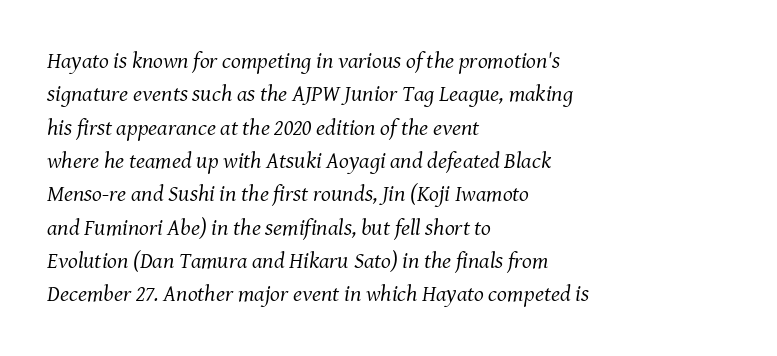
Q: Is the text bold? A: No.
Q: Is the text italic (slanted)? A: Yes, it leans right by about 8 degrees.
Q: Is the text underlined? A: No.
Q: How is the paragraph aligned? A: Left-aligned.
Q: Is the spacing between letters normal or unusually wide? A: Normal.
Q: Is the spacing between lines tight, normal or loose? A: Normal.
